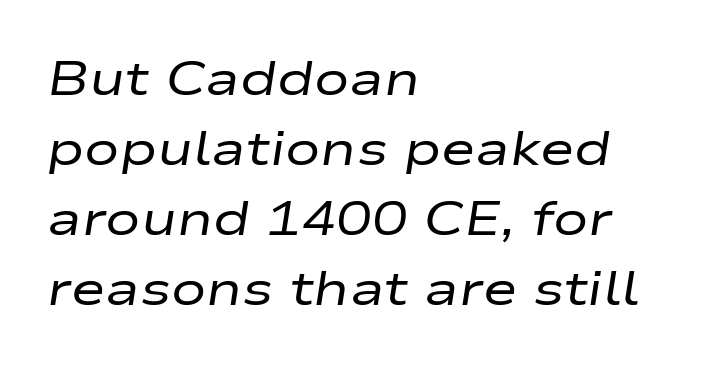
The image shows 47 px regular-weight, wide type, italic (leaning right); set left-aligned, normal line spacing (1.49x), normal letter spacing, not underlined; low stroke contrast and a medium x-height.
